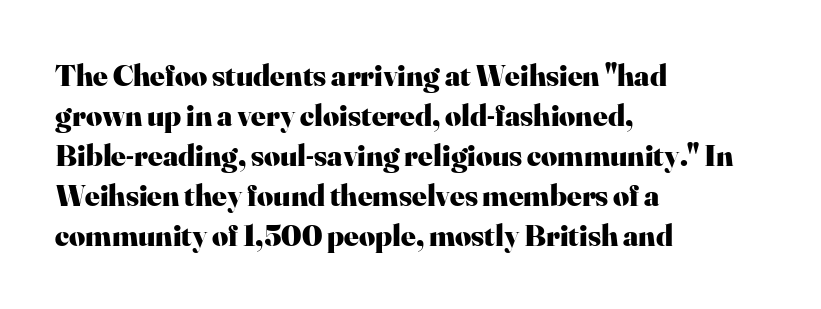
{"serif": "yes", "italic": "no", "bold": "yes", "weight": "heavy", "width": "normal", "stroke_contrast": "high", "x_height": "small", "monospaced": "no", "underline": "no", "align": "left", "line_spacing": "normal", "line_spacing_ratio": 1.29, "letter_spacing": "normal", "letter_spacing_em": 0.0, "glyph_px": 31}
